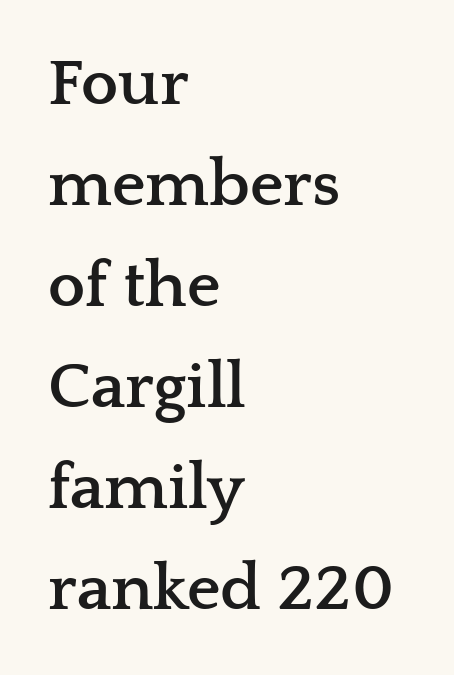
Q: Is the text bold? A: Yes.
Q: Is the text italic (slanted)? A: No, it is upright.
Q: Is the typeface a serif or a sans-serif typeface? A: Serif.
Q: Is the text underlined? A: No.
Q: How is the paragraph aligned? A: Left-aligned.
Q: Is the spacing between letters normal or unusually wide? A: Normal.
Q: Is the spacing between lines tight, normal or loose? A: Normal.
Q: Width (condensed, normal, or wide)? A: Wide.
Q: Stroke contrast? A: Low.
Q: x-height? A: Medium.
Q: Monospaced? A: No.
